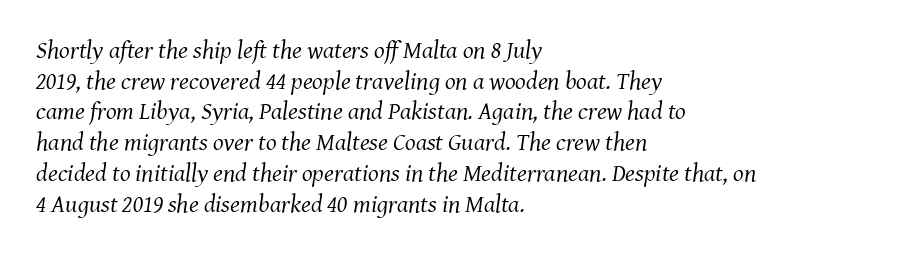
The image shows 25 px text type, italic (leaning right); set left-aligned, line spacing 1.23x, normal letter spacing, not underlined.
